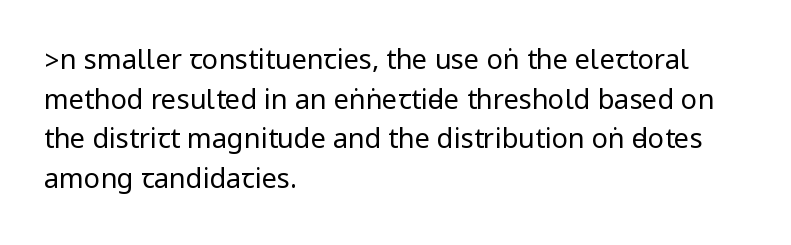
Notice how descenders clear the ascenders below comfortably — that's standard leading. Inter-character spacing is left at the font's built-in metrics. Bare-footed words on every line. The strokes are not fattened; the text isn't bold. A student would call this left alignment; a typographer would say flush left, rag right.
